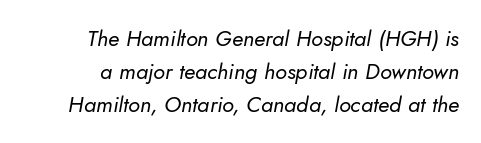
Q: Is the text bold? A: No.
Q: Is the text underlined? A: No.
Q: Is the spacing between letters normal or unusually wide? A: Normal.
Q: Is the spacing between lines tight, normal or loose? A: Normal.
